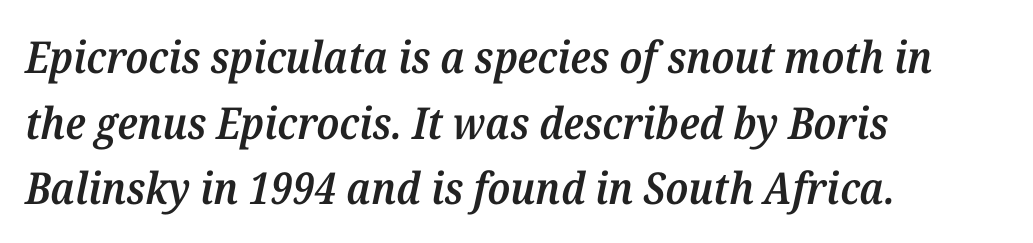
The image shows 44 px semibold serif type, italic (leaning right); set left-aligned, normal line spacing (1.49x), normal letter spacing, not underlined; medium stroke contrast and a medium x-height.
